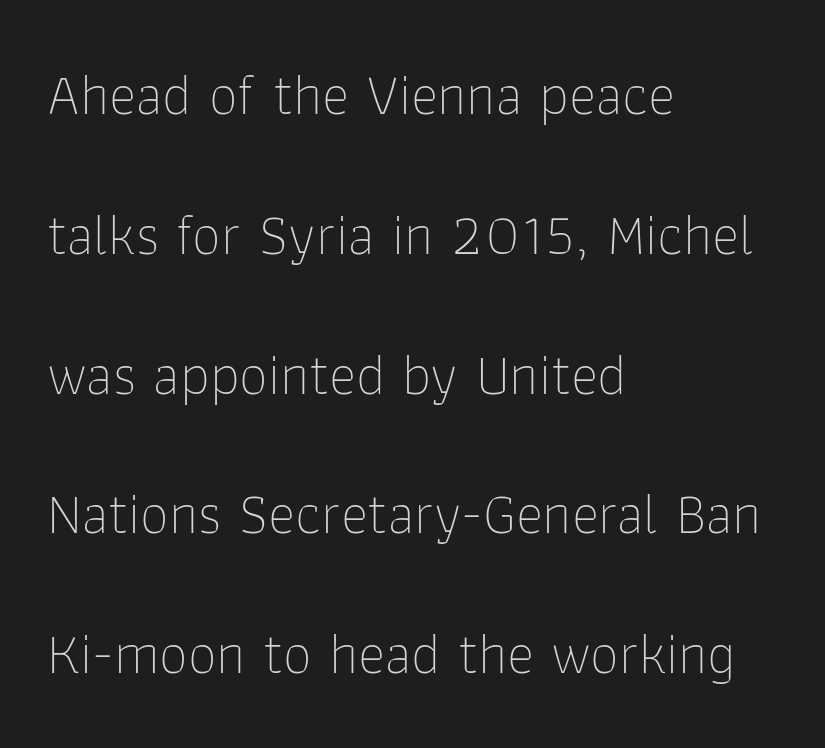
{"serif": "no", "italic": "no", "bold": "no", "weight": "thin", "width": "normal", "stroke_contrast": "low", "x_height": "medium", "monospaced": "no", "underline": "no", "align": "left", "line_spacing": "loose", "line_spacing_ratio": 2.41, "letter_spacing": "normal", "letter_spacing_em": 0.0, "glyph_px": 58}
